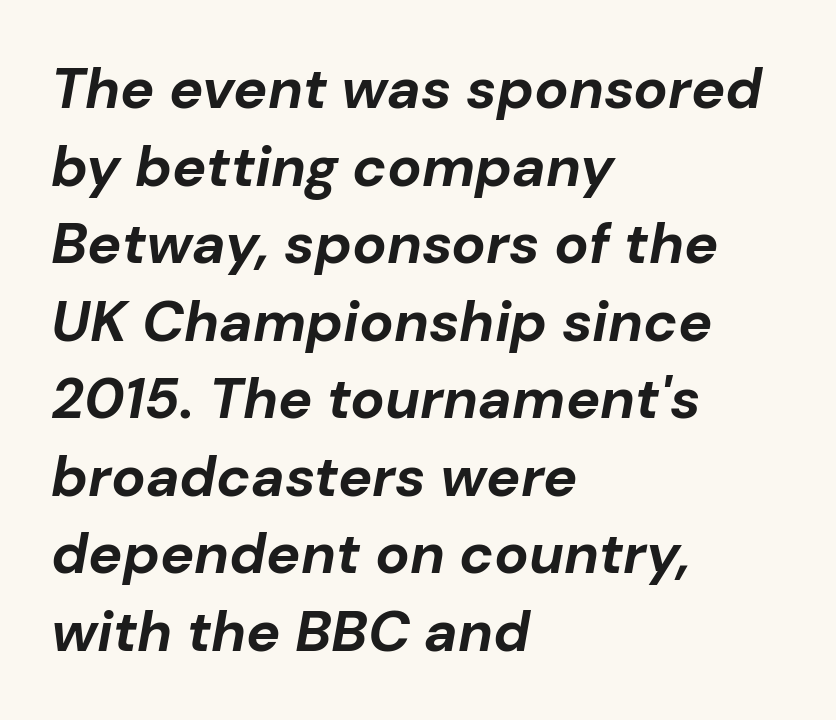
When letters slant like this, we call the style italic. Regular leading. Note the varied advance widths — an 'i' is clearly narrower than an 'm'. The passage shown has conventional tracking throughout. Compared with an ordinary text face, these strokes are far heavier — a full bold.
